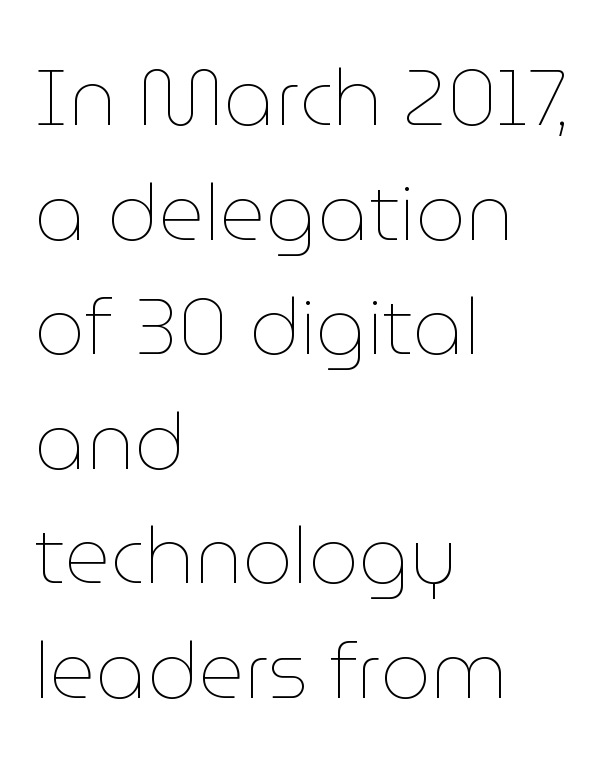
Q: Is the text bold? A: No.
Q: Is the text italic (slanted)? A: No, it is upright.
Q: Is the text underlined? A: No.
Q: How is the paragraph aligned? A: Left-aligned.
Q: Is the spacing between letters normal or unusually wide? A: Normal.
Q: Is the spacing between lines tight, normal or loose? A: Normal.
Q: Width (condensed, normal, or wide)? A: Normal.
Q: Stroke contrast? A: Low.
Q: x-height? A: Medium.
Q: Monospaced? A: No.
